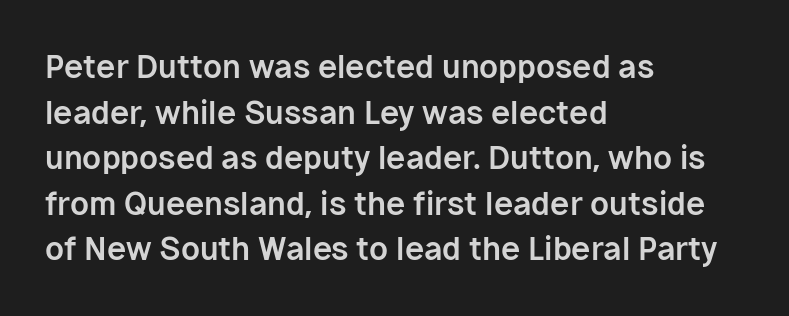
{"serif": "no", "italic": "no", "bold": "yes", "weight": "bold", "width": "normal", "stroke_contrast": "low", "x_height": "medium", "monospaced": "no", "underline": "no", "align": "left", "line_spacing": "normal", "line_spacing_ratio": 1.47, "letter_spacing": "normal", "letter_spacing_em": 0.0, "glyph_px": 31}
